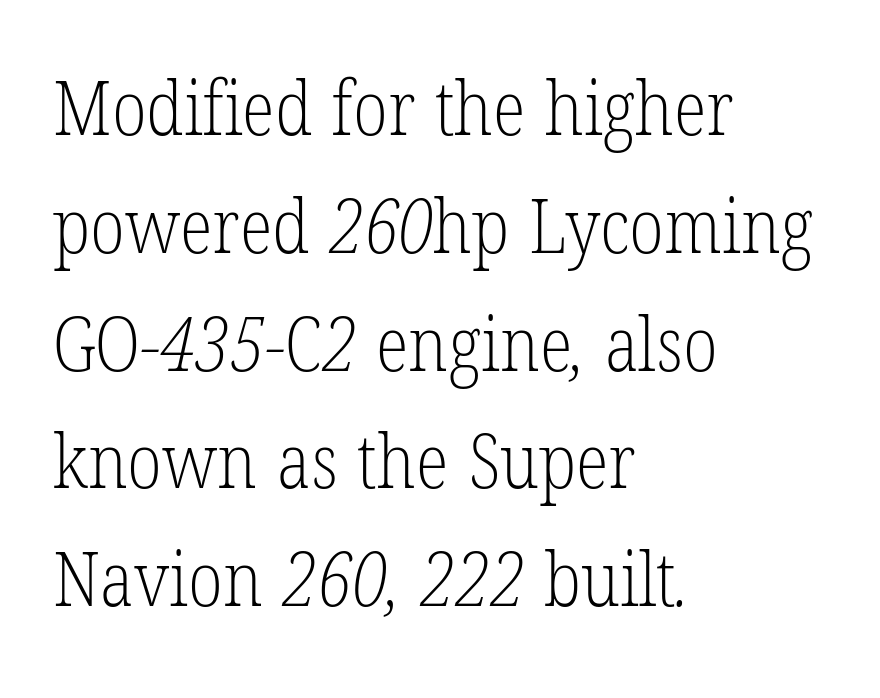
Q: Is the text bold? A: No.
Q: Is the typeface a serif or a sans-serif typeface? A: Serif.
Q: Is the text underlined? A: No.
Q: How is the paragraph aligned? A: Left-aligned.
Q: Is the spacing between letters normal or unusually wide? A: Normal.
Q: Is the spacing between lines tight, normal or loose? A: Normal.
Q: Width (condensed, normal, or wide)? A: Condensed.
Q: Stroke contrast? A: Low.
Q: x-height? A: Medium.
Q: Monospaced? A: No.
